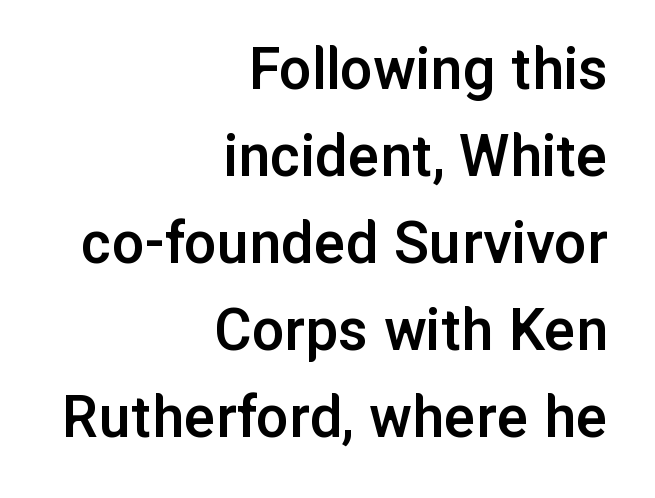
{"serif": "no", "italic": "no", "bold": "semi", "weight": "semibold", "width": "normal", "stroke_contrast": "low", "x_height": "medium", "monospaced": "no", "underline": "no", "align": "right", "line_spacing": "normal", "line_spacing_ratio": 1.34, "letter_spacing": "normal", "letter_spacing_em": 0.0, "glyph_px": 65}
